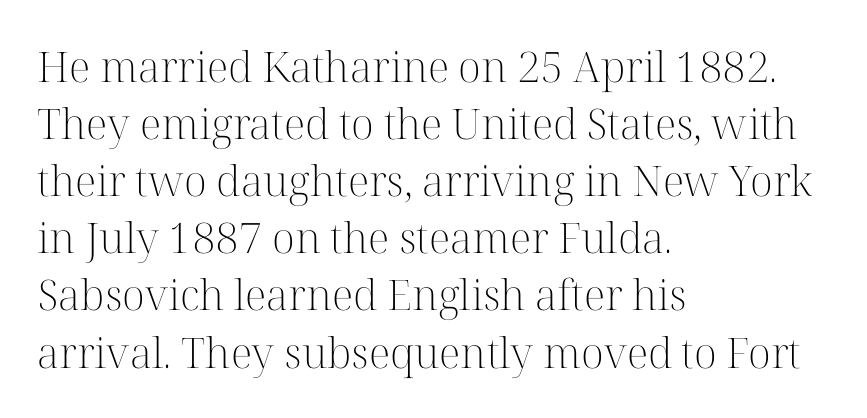
{"serif": "yes", "italic": "no", "bold": "no", "weight": "light", "width": "normal", "stroke_contrast": "high", "x_height": "medium", "monospaced": "no", "underline": "no", "align": "left", "line_spacing": "normal", "line_spacing_ratio": 1.36, "letter_spacing": "normal", "letter_spacing_em": 0.0, "glyph_px": 42}
